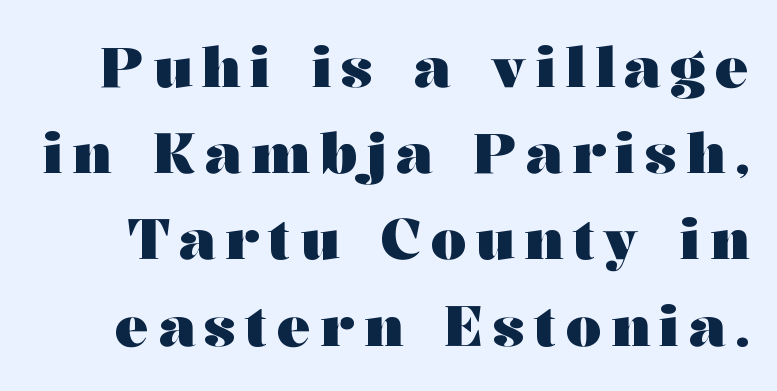
In terms of leading, this rendering sits right in the middle. A clean baseline with only descenders dipping below it. Nope, not italic — everything's standing straight. The rendering shows small feet on the letterforms — a serif design. This is heavy type, rendered in bold. Spacing verdict: proportional, widths tailored to each character.
